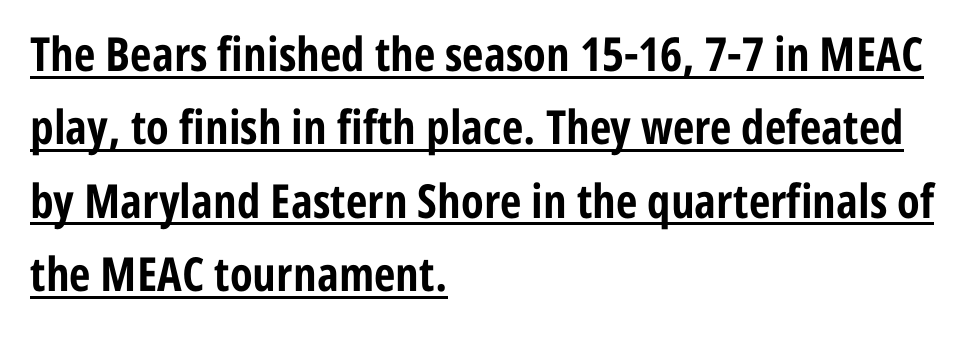
Q: Is the text bold? A: Yes.
Q: Is the text italic (slanted)? A: No, it is upright.
Q: Is the typeface a serif or a sans-serif typeface? A: Sans-serif.
Q: Is the text underlined? A: Yes.
Q: How is the paragraph aligned? A: Left-aligned.
Q: Is the spacing between letters normal or unusually wide? A: Normal.
Q: Is the spacing between lines tight, normal or loose? A: Normal.
Q: Width (condensed, normal, or wide)? A: Condensed.
Q: Stroke contrast? A: Low.
Q: x-height? A: Medium.
Q: Monospaced? A: No.
